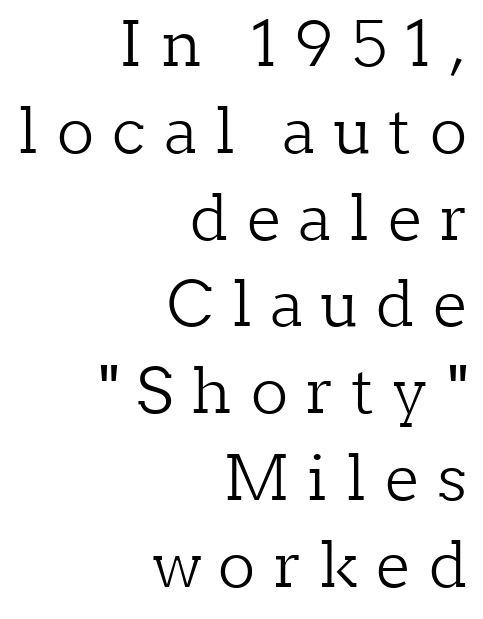
Proportional: the letters do not fall into vertical columns. Weight class: somewhere from thin through regular. Vertical strokes here are truly vertical. Tracking here is generous; glyphs stand well apart from one another.
